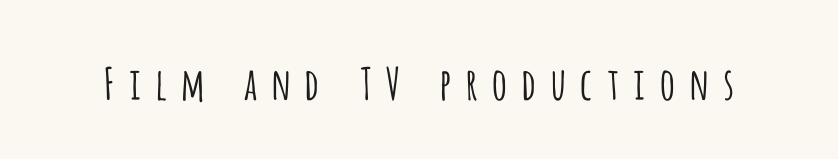
The image shows 44 px light, condensed sans-serif type, upright; set unusually wide letter spacing (+0.25 em), not underlined; low stroke contrast and a large x-height.
